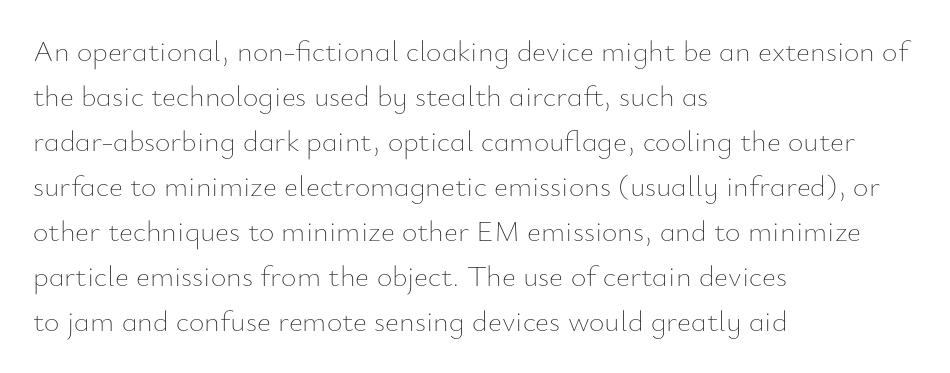
The face used here is proportionally spaced, like ordinary book or web type. The typeface has the unassuming heft of standard copy or less. Honestly, there is no underline to notice here at all. A normal amount of white space separates one row of letters from the next. Characters remain perfectly vertical along every line. Horizontal alignment here is leftward, the default for most running prose.
